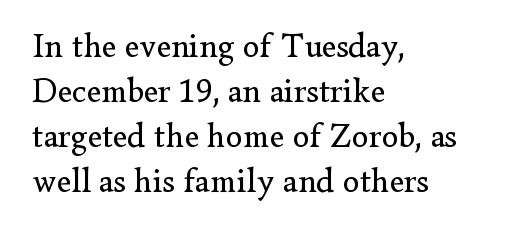
Q: Is the text bold? A: No.
Q: Is the text italic (slanted)? A: No, it is upright.
Q: Is the typeface a serif or a sans-serif typeface? A: Serif.
Q: Is the text underlined? A: No.
Q: How is the paragraph aligned? A: Left-aligned.
Q: Is the spacing between letters normal or unusually wide? A: Normal.
Q: Is the spacing between lines tight, normal or loose? A: Normal.
Q: Width (condensed, normal, or wide)? A: Normal.
Q: Stroke contrast? A: Low.
Q: x-height? A: Small.
Q: Monospaced? A: No.
